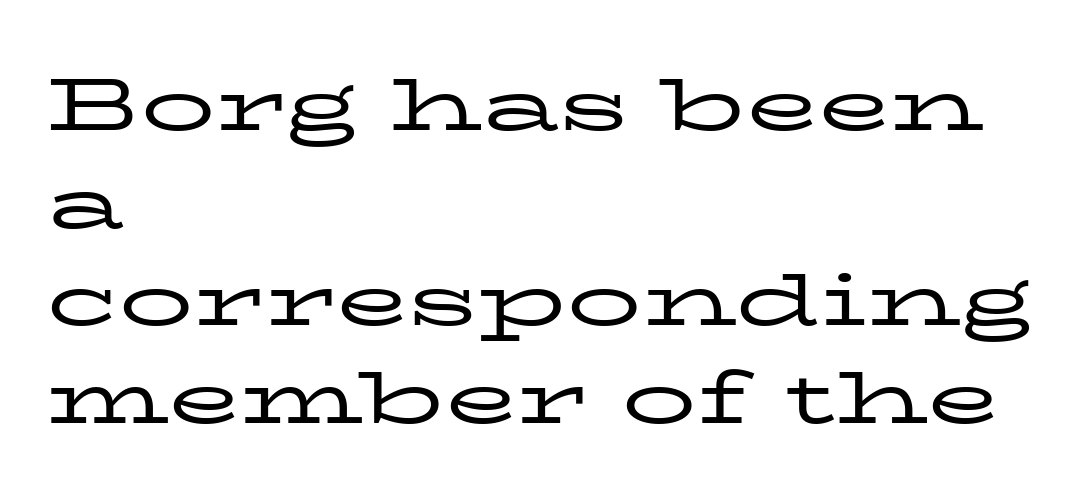
Q: Is the text bold? A: No.
Q: Is the text italic (slanted)? A: No, it is upright.
Q: Is the typeface a serif or a sans-serif typeface? A: Serif.
Q: Is the text underlined? A: No.
Q: How is the paragraph aligned? A: Left-aligned.
Q: Is the spacing between letters normal or unusually wide? A: Normal.
Q: Is the spacing between lines tight, normal or loose? A: Normal.
Q: Width (condensed, normal, or wide)? A: Wide.
Q: Stroke contrast? A: Low.
Q: x-height? A: Medium.
Q: Monospaced? A: No.
